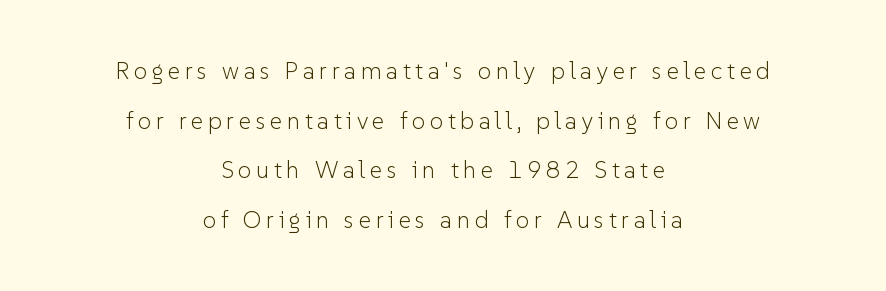
Decoration check: the copy has no underline. Heaviness? Minimal to ordinary, like unemphasized prose. Does the lettering tilt? It doesn't — this is upright. Rows of type keep a wide berth in the vertical direction.
